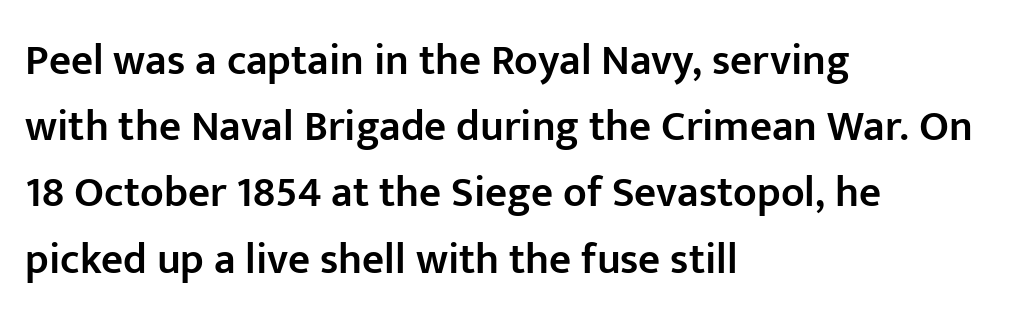
The letters sit at their default tracking, neither squeezed nor spread. Character widths vary here, with narrow letters taking less room than wide ones. This is moderately heavy type, rendered in semibold. Short and long lines alike share a common starting point at left. Lines of text with bare space underneath.
